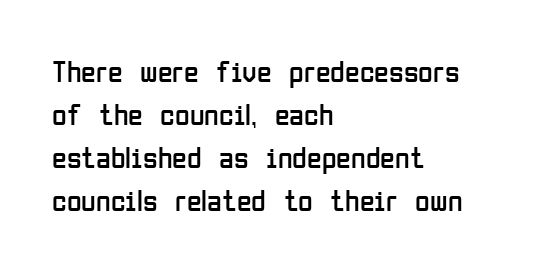
{"serif": "no", "italic": "no", "bold": "no", "weight": "regular", "width": "condensed", "stroke_contrast": "low", "x_height": "medium", "monospaced": "no", "underline": "no", "align": "left", "line_spacing": "normal", "line_spacing_ratio": 1.43, "letter_spacing": "normal", "letter_spacing_em": 0.0, "glyph_px": 30}
